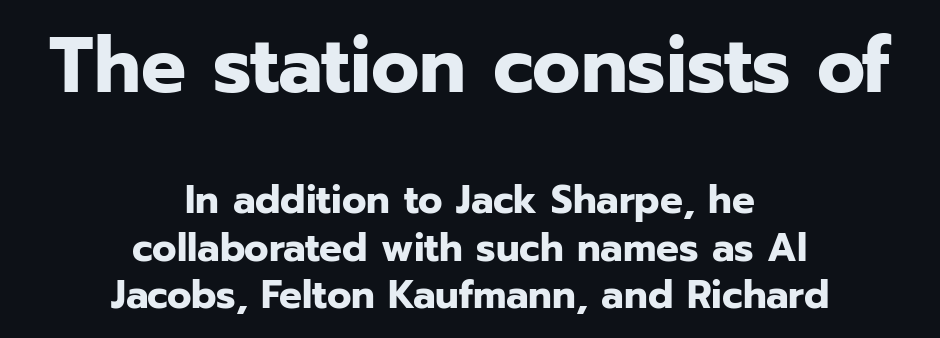
Typographically, this falls in the sans-serif category. Nobody touched the tracking dial on this one. If you folded the block vertically in half, each line would mirror itself in length. Is this a fixed-width face? No — the glyphs have proportional, varying widths.
